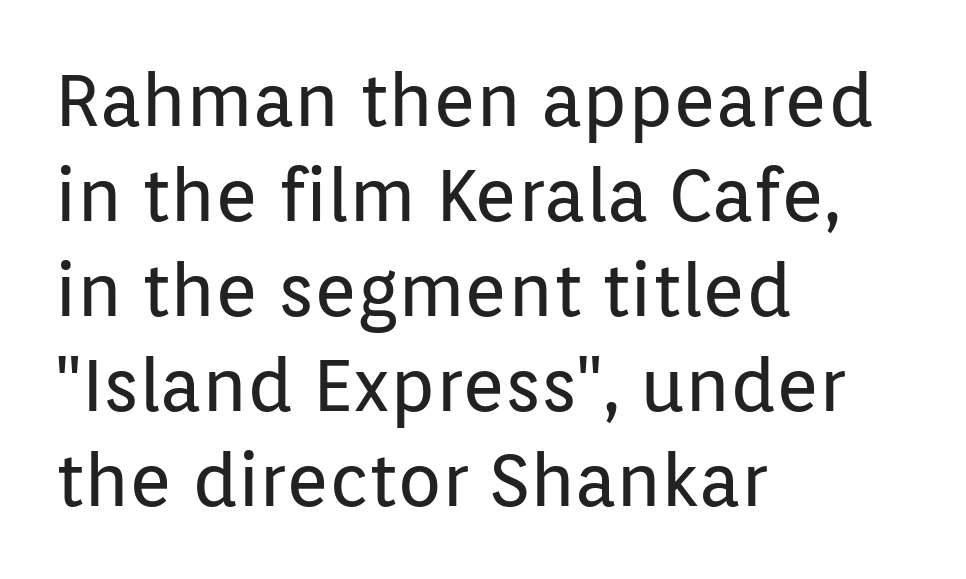
Heaviness? Minimal to ordinary, like unemphasized prose. Short note: letters normally spaced. Proportional: the letters do not fall into vertical columns. Are there feet on the stems? There aren't — it's a sans. Line beginnings align vertically; line endings do not.
